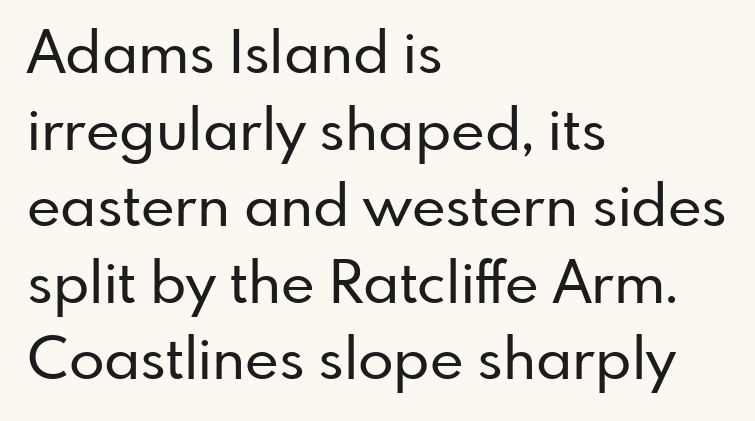
Q: Is the text italic (slanted)? A: No, it is upright.
Q: Is the typeface a serif or a sans-serif typeface? A: Sans-serif.
Q: Is the text underlined? A: No.
Q: How is the paragraph aligned? A: Left-aligned.
Q: Is the spacing between letters normal or unusually wide? A: Normal.
Q: Is the spacing between lines tight, normal or loose? A: Normal.
Q: Width (condensed, normal, or wide)? A: Normal.
Q: Stroke contrast? A: Low.
Q: x-height? A: Small.
Q: Monospaced? A: No.
